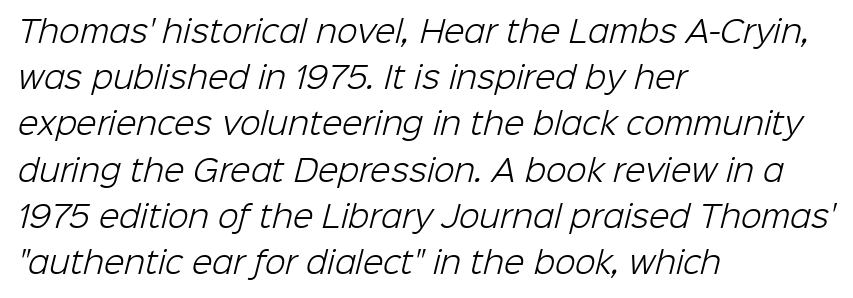
Q: Is the text bold? A: No.
Q: Is the typeface a serif or a sans-serif typeface? A: Sans-serif.
Q: Is the text underlined? A: No.
Q: How is the paragraph aligned? A: Left-aligned.
Q: Is the spacing between letters normal or unusually wide? A: Normal.
Q: Is the spacing between lines tight, normal or loose? A: Normal.
Q: Width (condensed, normal, or wide)? A: Normal.
Q: Stroke contrast? A: Low.
Q: x-height? A: Medium.
Q: Monospaced? A: No.
